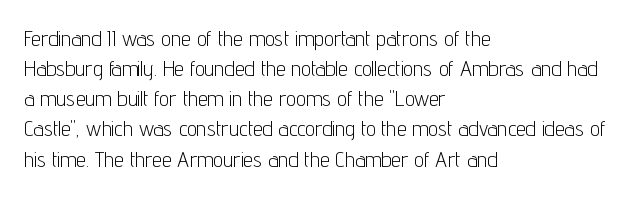
{"italic": "no", "bold": "no", "underline": "no", "align": "left", "line_spacing": "normal", "line_spacing_ratio": 1.37, "letter_spacing": "normal", "letter_spacing_em": 0.0, "glyph_px": 22}
